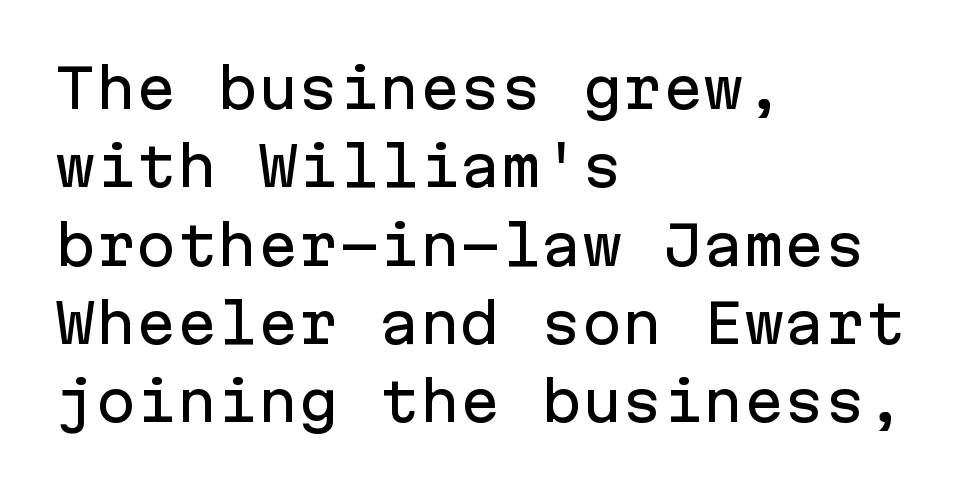
Q: Is the text italic (slanted)? A: No, it is upright.
Q: Is the typeface a serif or a sans-serif typeface? A: Sans-serif.
Q: Is the text underlined? A: No.
Q: How is the paragraph aligned? A: Left-aligned.
Q: Is the spacing between letters normal or unusually wide? A: Normal.
Q: Is the spacing between lines tight, normal or loose? A: Normal.
Q: Width (condensed, normal, or wide)? A: Normal.
Q: Stroke contrast? A: Low.
Q: x-height? A: Medium.
Q: Monospaced? A: Yes.
